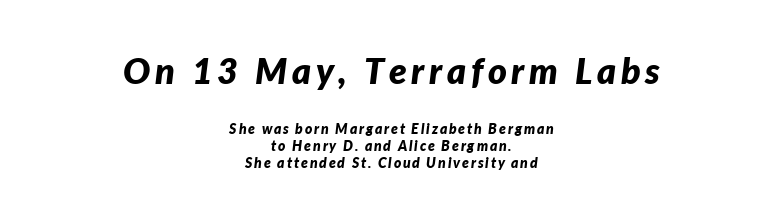
The image shows 36 px bold type, italic (leaning right); set centered, line spacing 1.2x, not underlined; the first (top) block is 2.57x larger; low stroke contrast and a medium x-height.
